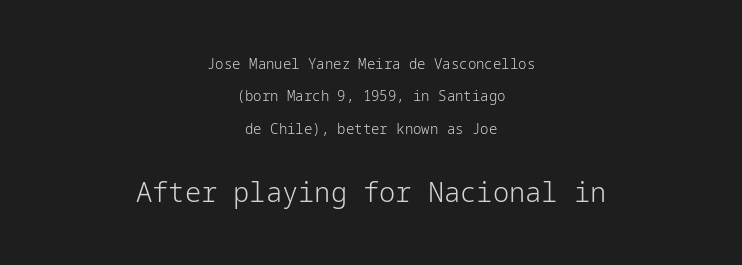
{"italic": "no", "bold": "no", "underline": "no", "align": "center", "line_spacing": "loose", "line_spacing_ratio": 2.32, "letter_spacing": "normal", "letter_spacing_em": 0.0, "larger_block": "second", "size_ratio": 1.93, "glyph_px": 27}
